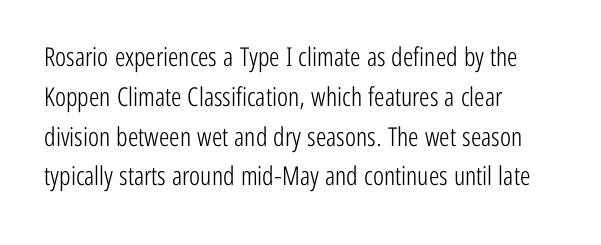
The image shows 26 px text type, upright; set left-aligned, normal line spacing (1.53x), normal letter spacing, not underlined.
